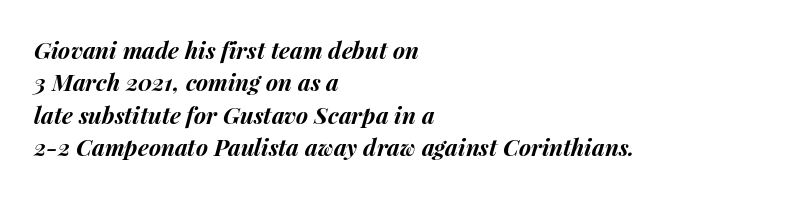
Q: Is the text bold? A: Yes.
Q: Is the text italic (slanted)? A: Yes, it leans right by about 15 degrees.
Q: Is the text underlined? A: No.
Q: How is the paragraph aligned? A: Left-aligned.
Q: Is the spacing between letters normal or unusually wide? A: Normal.
Q: Is the spacing between lines tight, normal or loose? A: Normal.
